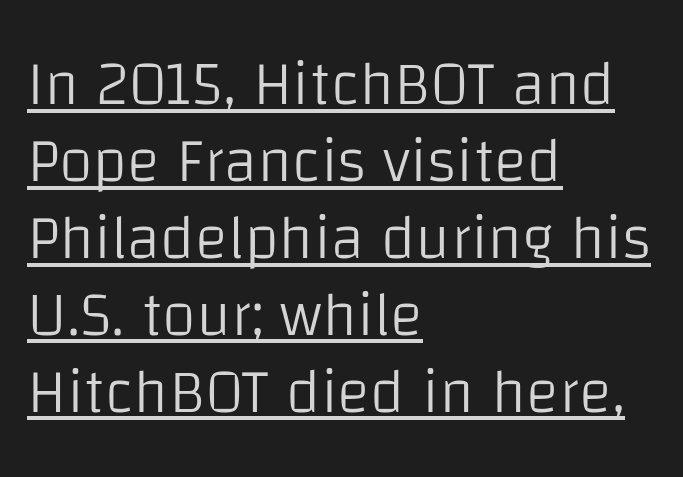
In terms of posture, this sample is upright. The passage shown is not bold in any degree. Between one letter and the next there's only the usual sliver of space. Every word sits above its own underline. Here the designer chose a conventional face with non-uniform glyph widths. A typesetter would label this face a sans.
